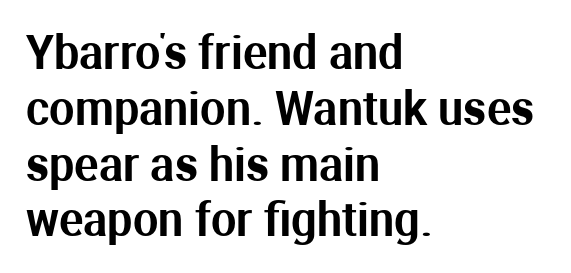
{"serif": "no", "italic": "no", "width": "normal", "stroke_contrast": "medium", "x_height": "medium", "monospaced": "no", "underline": "no", "align": "left", "line_spacing_ratio": 1.24, "letter_spacing": "normal", "letter_spacing_em": 0.0, "glyph_px": 45}
